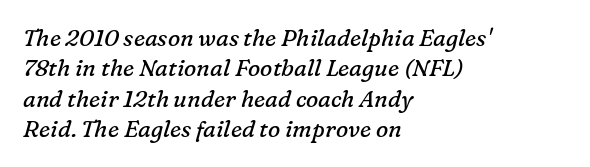
{"italic": "yes", "lean": "right", "slant_degrees": 16, "bold": "no", "underline": "no", "align": "left", "line_spacing": "normal", "line_spacing_ratio": 1.32, "letter_spacing": "normal", "letter_spacing_em": 0.0, "glyph_px": 23}
